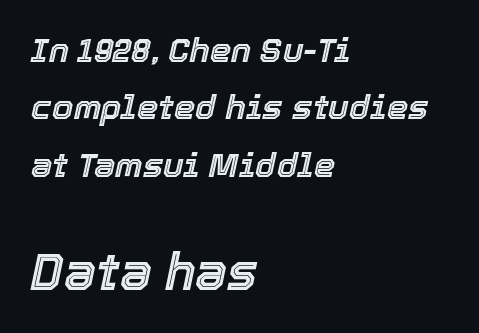
{"italic": "yes", "lean": "right", "slant_degrees": 12, "width": "normal", "x_height": "medium", "monospaced": "no", "underline": "no", "align": "left", "line_spacing": "normal", "line_spacing_ratio": 1.69, "letter_spacing": "normal", "letter_spacing_em": 0.0, "larger_block": "second", "size_ratio": 1.5, "glyph_px": 51}
